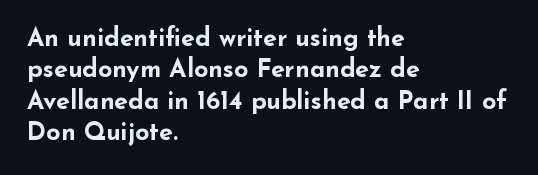
Q: Is the text bold? A: Yes.
Q: Is the text italic (slanted)? A: No, it is upright.
Q: Is the text underlined? A: No.
Q: How is the paragraph aligned? A: Left-aligned.
Q: Is the spacing between letters normal or unusually wide? A: Normal.
Q: Is the spacing between lines tight, normal or loose? A: Normal.
